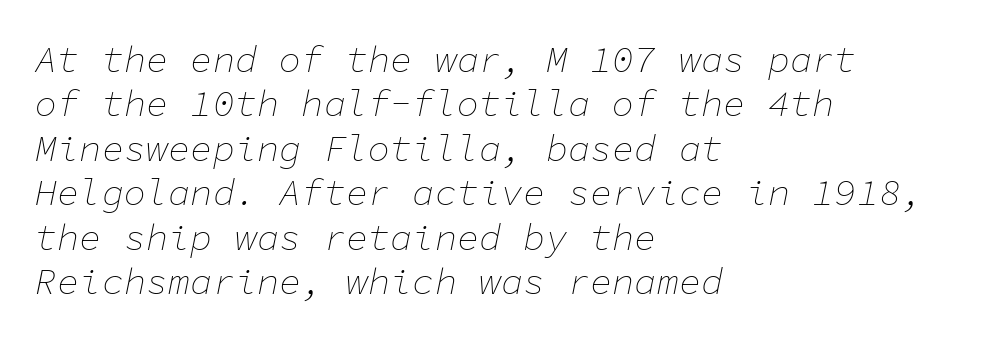
The image shows 37 px thin type, italic (leaning right), monospaced; set left-aligned, line spacing 1.2x, normal letter spacing, not underlined; low stroke contrast and a medium x-height.
